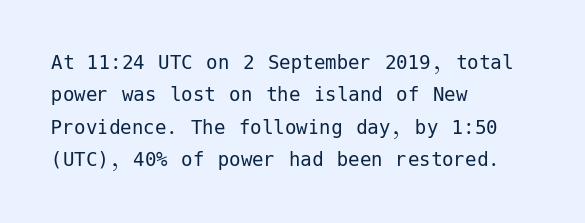
The image shows 23 px text type, upright; set left-aligned, normal line spacing (1.41x), normal letter spacing, not underlined.
